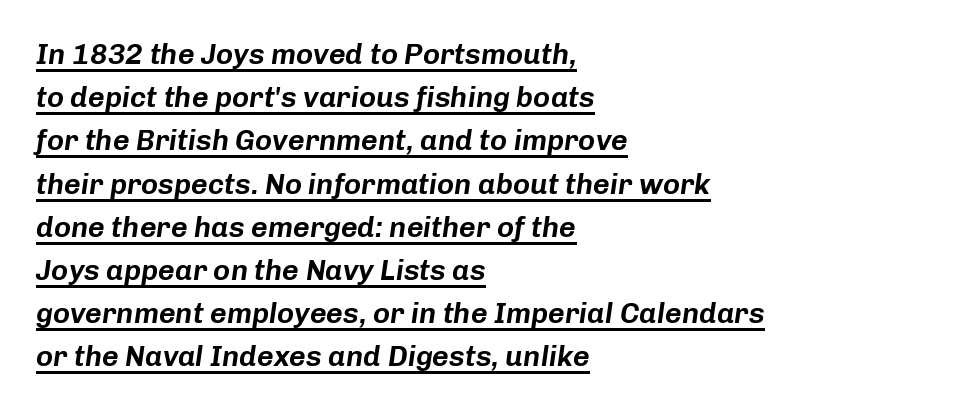
Notice how the passage keeps a crisp vertical edge on the left only. Underline: present. An italicized treatment has been applied to the whole sample. Line spacing here is normal. Proportional: the letters do not fall into vertical columns.
